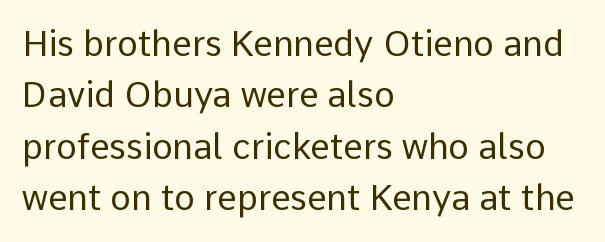
{"serif": "no", "italic": "no", "bold": "no", "weight": "regular", "width": "normal", "stroke_contrast": "low", "x_height": "medium", "monospaced": "no", "underline": "no", "align": "left", "line_spacing": "normal", "line_spacing_ratio": 1.47, "letter_spacing": "normal", "letter_spacing_em": 0.0, "glyph_px": 35}
